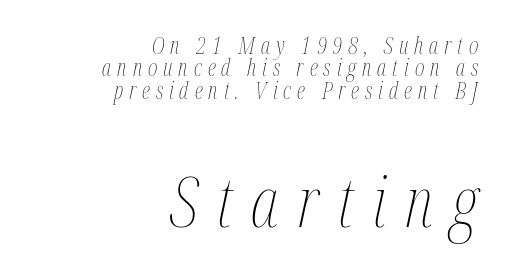
{"italic": "yes", "lean": "right", "slant_degrees": 12, "bold": "no", "weight": "thin", "width": "condensed", "stroke_contrast": "medium", "x_height": "medium", "monospaced": "no", "underline": "no", "align": "right", "line_spacing": "tight", "line_spacing_ratio": 0.97, "letter_spacing": "wide", "letter_spacing_em": 0.26, "larger_block": "second", "size_ratio": 3.04, "glyph_px": 70}
